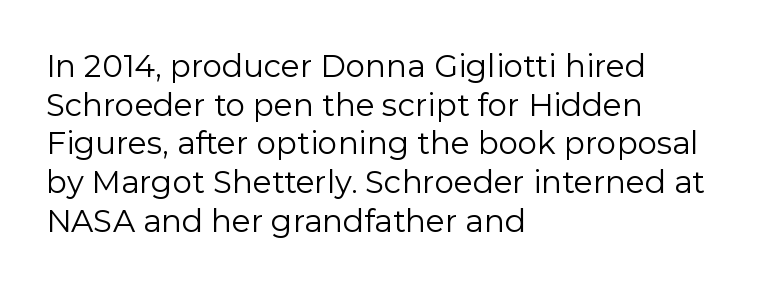
The image shows 31 px regular-weight sans-serif type, upright; set left-aligned, normal line spacing (1.25x), normal letter spacing, not underlined; low stroke contrast and a medium x-height.
